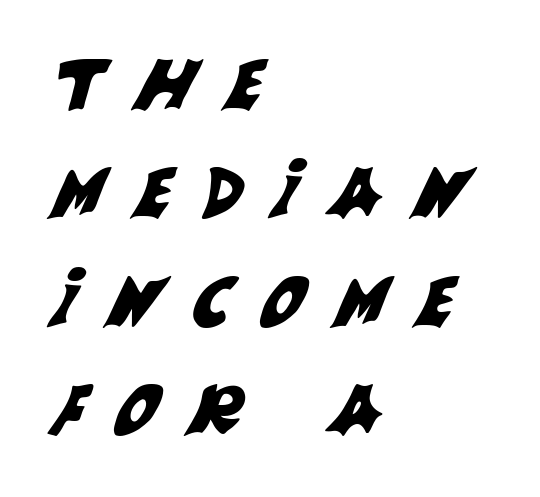
Q: Is the typeface a serif or a sans-serif typeface? A: Sans-serif.
Q: Is the text underlined? A: No.
Q: How is the paragraph aligned? A: Left-aligned.
Q: Is the spacing between letters normal or unusually wide? A: Unusually wide.
Q: Is the spacing between lines tight, normal or loose? A: Normal.
Q: Width (condensed, normal, or wide)? A: Normal.
Q: Stroke contrast? A: Medium.
Q: x-height? A: Large.
Q: Monospaced? A: No.
